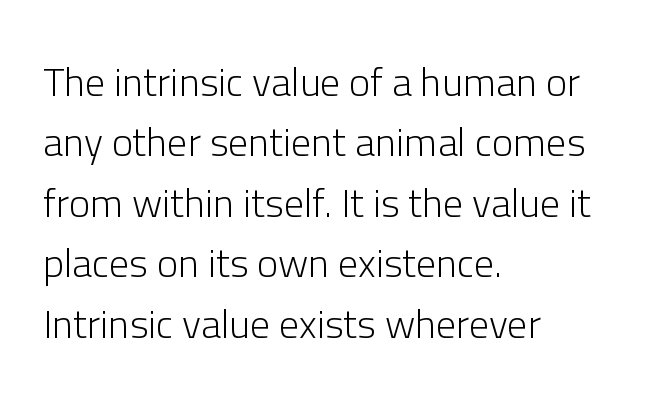
The image shows 40 px light sans-serif type, upright; set left-aligned, normal line spacing (1.51x), normal letter spacing, not underlined; low stroke contrast and a medium x-height.
